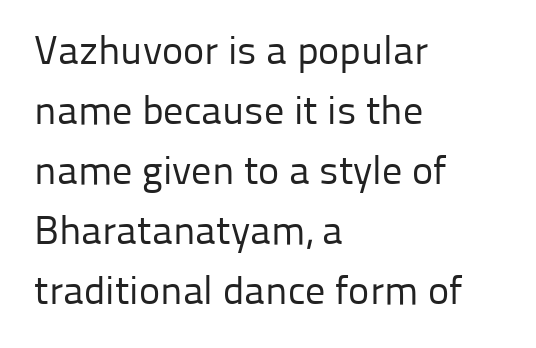
The image shows 40 px regular-weight sans-serif type, upright; set left-aligned, normal line spacing (1.5x), normal letter spacing, not underlined; low stroke contrast and a medium x-height.
